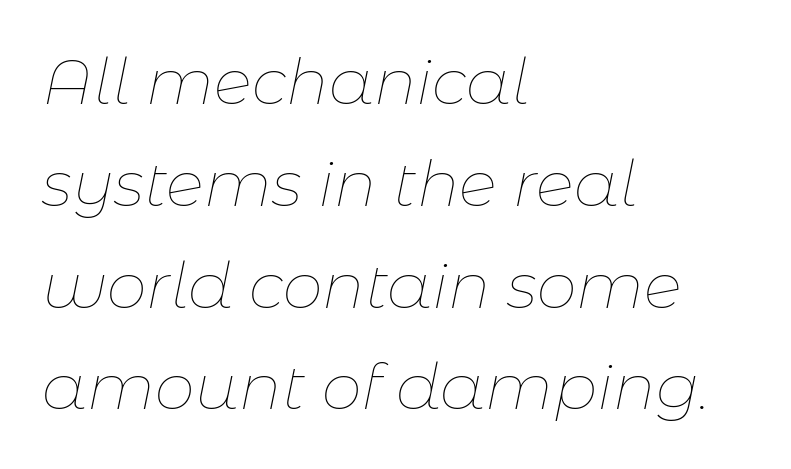
The image shows 64 px thin type, italic (leaning right); set left-aligned, normal line spacing (1.59x), normal letter spacing, not underlined; low stroke contrast and a medium x-height.
